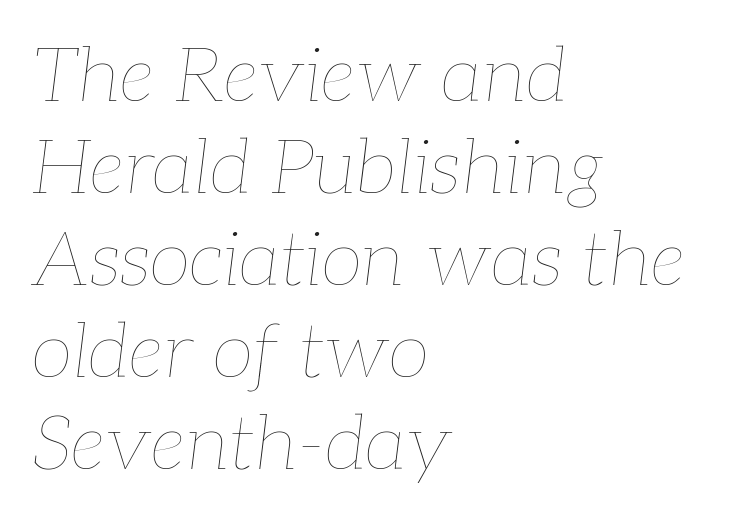
Q: Is the text bold? A: No.
Q: Is the text italic (slanted)? A: Yes, it leans right by about 7 degrees.
Q: Is the text underlined? A: No.
Q: How is the paragraph aligned? A: Left-aligned.
Q: Is the spacing between letters normal or unusually wide? A: Normal.
Q: Width (condensed, normal, or wide)? A: Normal.
Q: Stroke contrast? A: Low.
Q: x-height? A: Medium.
Q: Monospaced? A: No.
